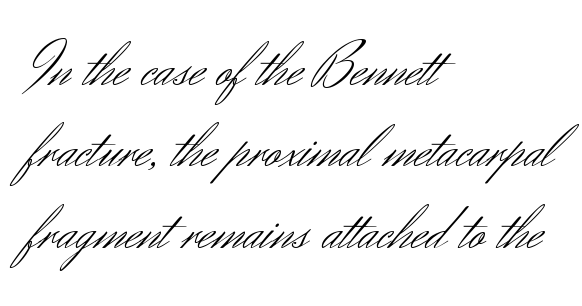
Regarding leading, the lines here are spaced in the standard way. The font is comparable to plain body text, perhaps lighter. Is this a fixed-width face? No — the glyphs have proportional, varying widths. The typeface chosen for these lines omits serifs.
